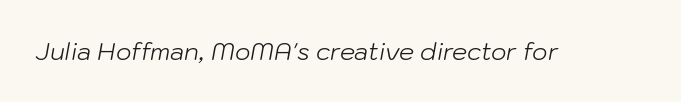
The image shows 24 px text type, italic (leaning right); set normal letter spacing, not underlined.
